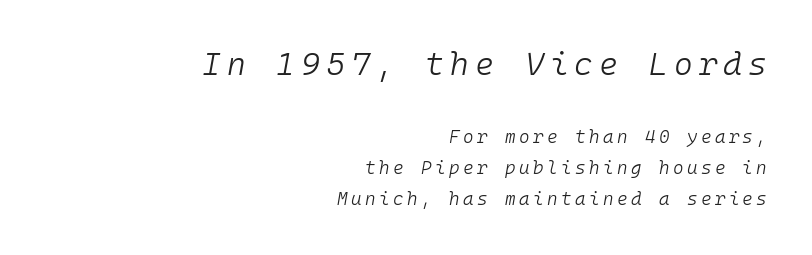
Is the block centered? No — it sits flush against the right margin. This sample uses an oblique cut, with every glyph tilted off the vertical. Typesetter's note — upper block bumped up in size, lower block left smaller. Underline: absent.
